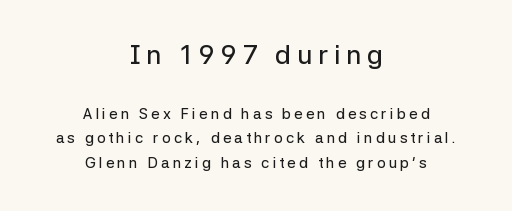
The image shows 27 px text type, upright; set centered, normal line spacing (1.64x), unusually wide letter spacing (+0.21 em), not underlined; the first (top) block is 1.8x larger.
